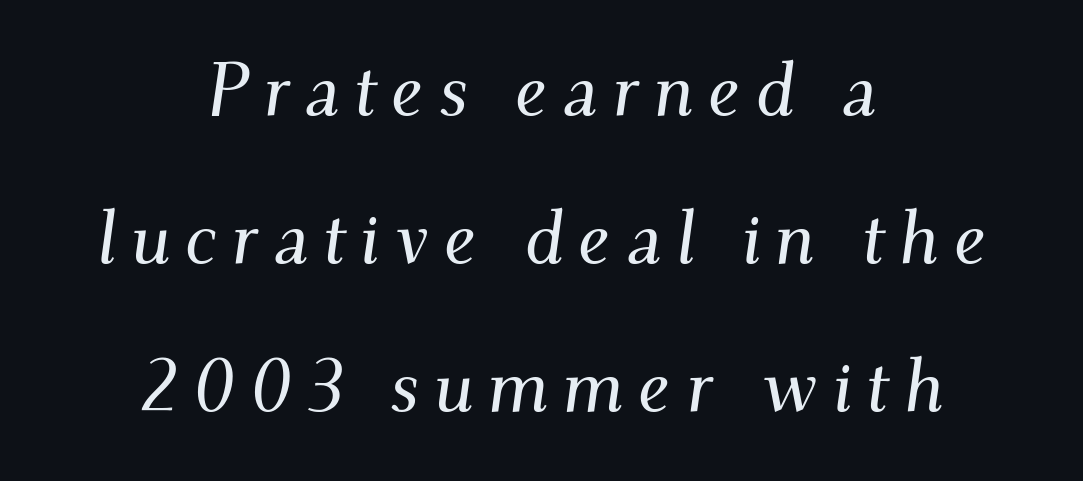
The image shows 74 px serif type, italic (leaning right); set centered, loose line spacing (2.0x), not underlined; medium stroke contrast and a small x-height.
